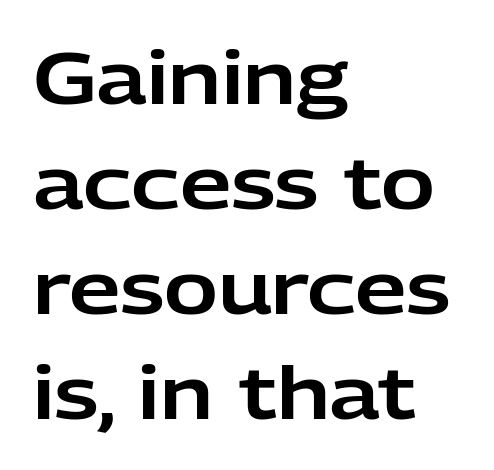
Q: Is the text italic (slanted)? A: No, it is upright.
Q: Is the typeface a serif or a sans-serif typeface? A: Sans-serif.
Q: Is the text underlined? A: No.
Q: How is the paragraph aligned? A: Left-aligned.
Q: Is the spacing between letters normal or unusually wide? A: Normal.
Q: Is the spacing between lines tight, normal or loose? A: Normal.
Q: Width (condensed, normal, or wide)? A: Normal.
Q: Stroke contrast? A: Low.
Q: x-height? A: Medium.
Q: Monospaced? A: No.
